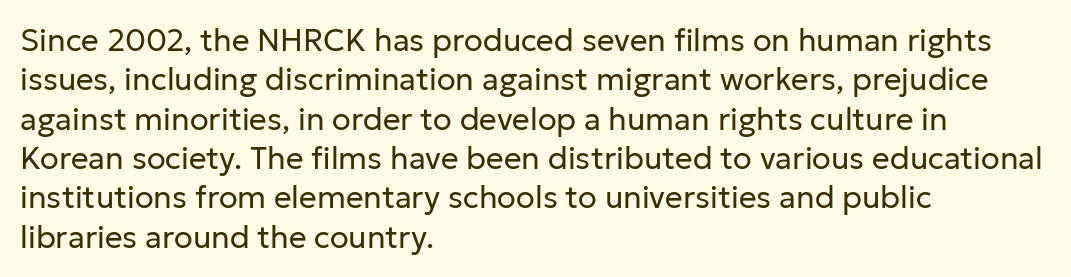
The image shows 31 px regular-weight sans-serif type, upright; set left-aligned, normal line spacing (1.27x), normal letter spacing, not underlined; low stroke contrast and a medium x-height.
